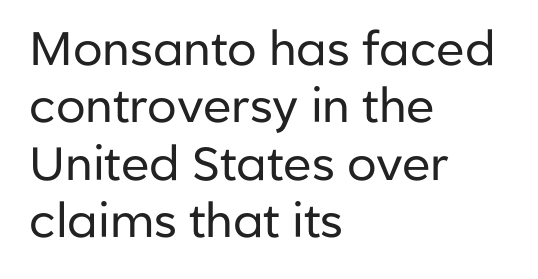
Letter spacing: default. Compared with a typical body face, this is equally light or lighter still. Spacing verdict: proportional, widths tailored to each character. The typesetter chose a ragged-right arrangement here. The face used here is a sans, in the tradition of grotesques and geometrics.
